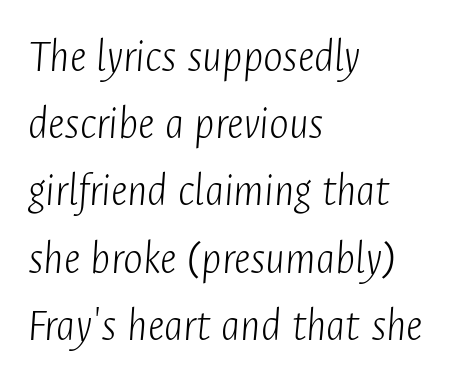
{"italic": "yes", "lean": "right", "slant_degrees": 4, "bold": "no", "weight": "light", "width": "condensed", "stroke_contrast": "low", "x_height": "medium", "monospaced": "no", "underline": "no", "align": "left", "line_spacing": "normal", "line_spacing_ratio": 1.43, "letter_spacing": "normal", "letter_spacing_em": 0.0, "glyph_px": 47}
